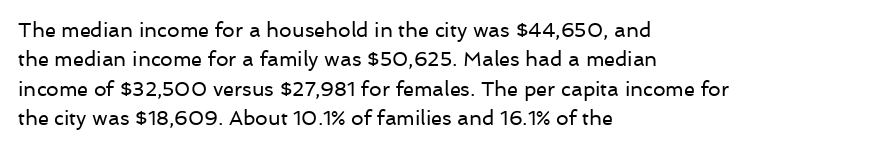
Q: Is the text bold? A: No.
Q: Is the text italic (slanted)? A: No, it is upright.
Q: Is the text underlined? A: No.
Q: How is the paragraph aligned? A: Left-aligned.
Q: Is the spacing between letters normal or unusually wide? A: Normal.
Q: Is the spacing between lines tight, normal or loose? A: Normal.
